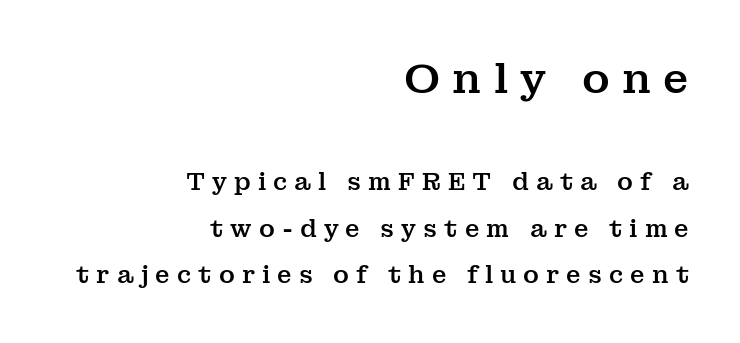
Size contrast runs from large at the top to small at the bottom. Here the glyphs are tracked loosely, breaking word shapes into spaced letters. Whoever set this chose breathing room over compactness in the vertical rhythm. Typeset ragged left — the right edge is the straight one.
